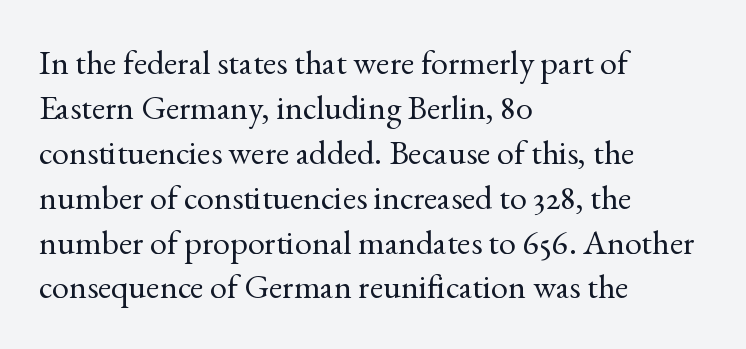
Q: Is the text bold? A: No.
Q: Is the text italic (slanted)? A: No, it is upright.
Q: Is the typeface a serif or a sans-serif typeface? A: Serif.
Q: Is the text underlined? A: No.
Q: How is the paragraph aligned? A: Left-aligned.
Q: Is the spacing between letters normal or unusually wide? A: Normal.
Q: Is the spacing between lines tight, normal or loose? A: Normal.
Q: Width (condensed, normal, or wide)? A: Normal.
Q: x-height? A: Small.
Q: Monospaced? A: No.
